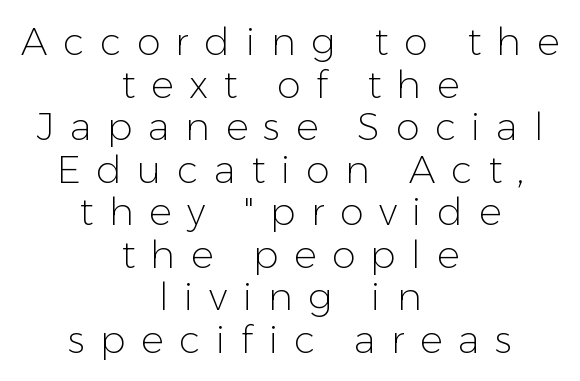
These lines huddle together more closely than default settings would place them. The font family rendered here belongs to the sans-serif group. Caption: multi-line text, centered on the measure. Is this a fixed-width face? No — the glyphs have proportional, varying widths. The typeface has the unassuming heft of standard copy or less.
